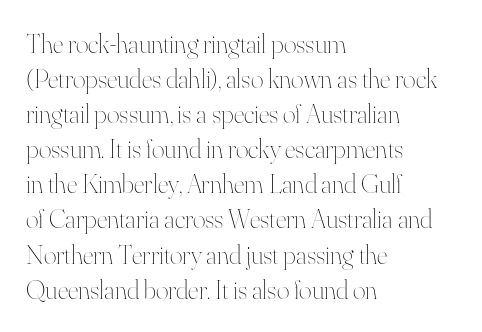
The image shows 27 px text type, upright; set left-aligned, normal line spacing (1.3x), normal letter spacing, not underlined.
